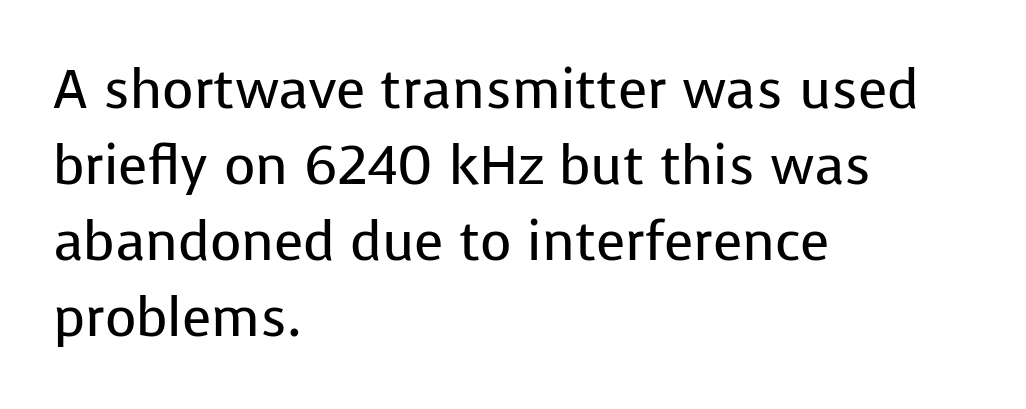
Q: Is the text bold? A: No.
Q: Is the text italic (slanted)? A: No, it is upright.
Q: Is the typeface a serif or a sans-serif typeface? A: Sans-serif.
Q: Is the text underlined? A: No.
Q: How is the paragraph aligned? A: Left-aligned.
Q: Is the spacing between letters normal or unusually wide? A: Normal.
Q: Is the spacing between lines tight, normal or loose? A: Normal.
Q: Width (condensed, normal, or wide)? A: Normal.
Q: Stroke contrast? A: Low.
Q: x-height? A: Medium.
Q: Monospaced? A: No.
